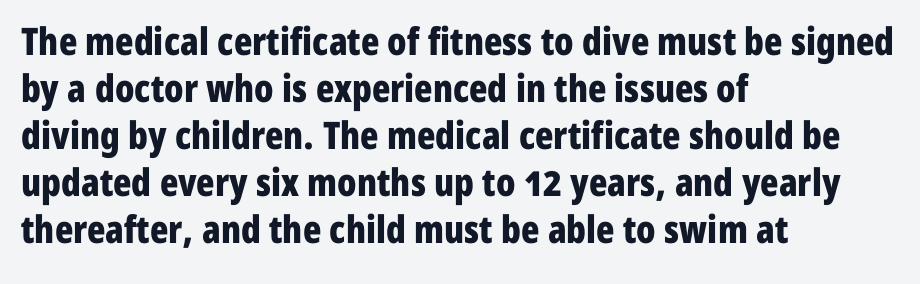
The image shows 38 px bold, condensed sans-serif type, upright; set left-aligned, line spacing 1.24x, normal letter spacing, not underlined; low stroke contrast and a medium x-height.
